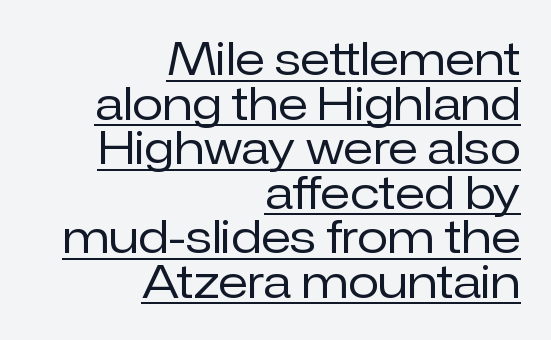
{"serif": "no", "italic": "no", "bold": "no", "weight": "regular", "width": "normal", "stroke_contrast": "low", "x_height": "medium", "monospaced": "no", "underline": "yes", "align": "right", "line_spacing": "tight", "line_spacing_ratio": 0.99, "letter_spacing": "normal", "letter_spacing_em": 0.0, "glyph_px": 45}
